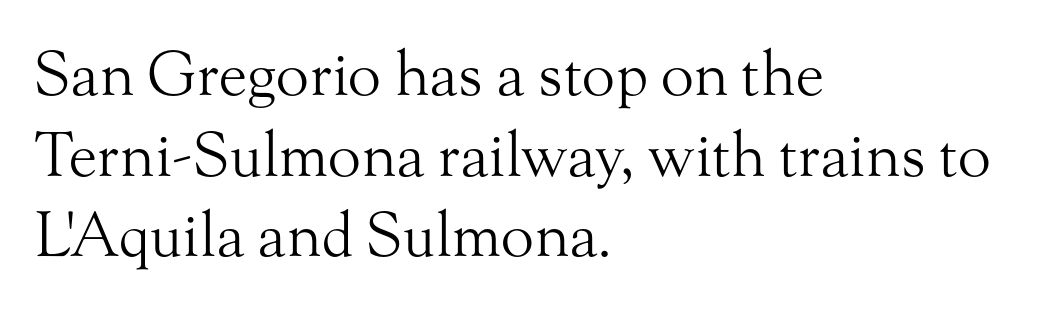
{"serif": "yes", "italic": "no", "bold": "no", "weight": "light", "width": "normal", "stroke_contrast": "medium", "x_height": "small", "monospaced": "no", "underline": "no", "align": "left", "line_spacing": "normal", "line_spacing_ratio": 1.32, "letter_spacing": "normal", "letter_spacing_em": 0.0, "glyph_px": 61}
